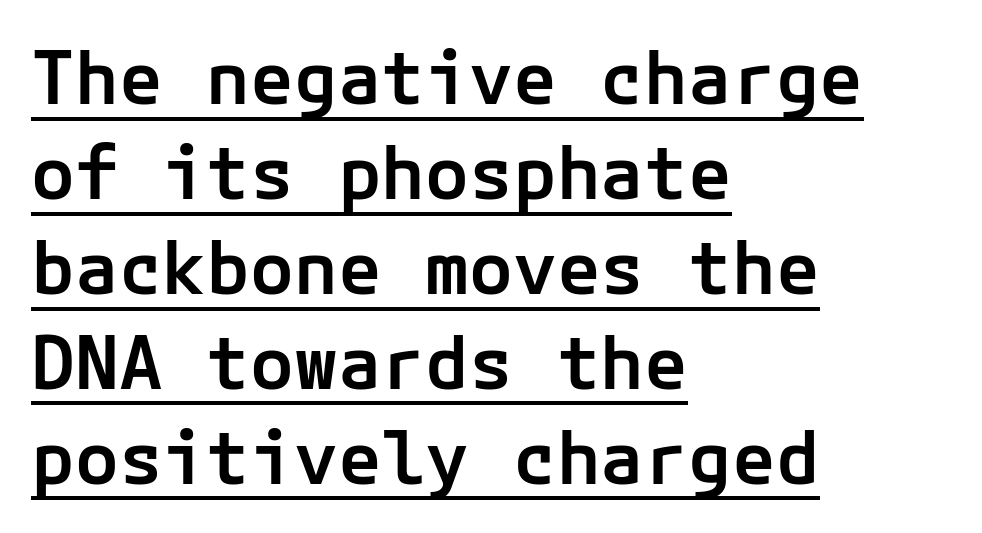
Q: Is the text bold? A: Semi-bold.
Q: Is the text italic (slanted)? A: No, it is upright.
Q: Is the typeface a serif or a sans-serif typeface? A: Sans-serif.
Q: Is the text underlined? A: Yes.
Q: How is the paragraph aligned? A: Left-aligned.
Q: Is the spacing between letters normal or unusually wide? A: Normal.
Q: Is the spacing between lines tight, normal or loose? A: Normal.
Q: Width (condensed, normal, or wide)? A: Normal.
Q: Stroke contrast? A: Low.
Q: x-height? A: Medium.
